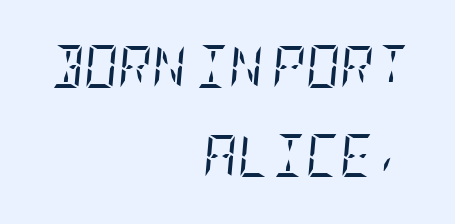
Q: Is the text bold? A: No.
Q: Is the text italic (slanted)? A: Yes, it leans right by about 5 degrees.
Q: Is the typeface a serif or a sans-serif typeface? A: Serif.
Q: Is the text underlined? A: No.
Q: How is the paragraph aligned? A: Right-aligned.
Q: Is the spacing between letters normal or unusually wide? A: Normal.
Q: Is the spacing between lines tight, normal or loose? A: Loose.
Q: Width (condensed, normal, or wide)? A: Condensed.
Q: Stroke contrast? A: Low.
Q: x-height? A: Large.
